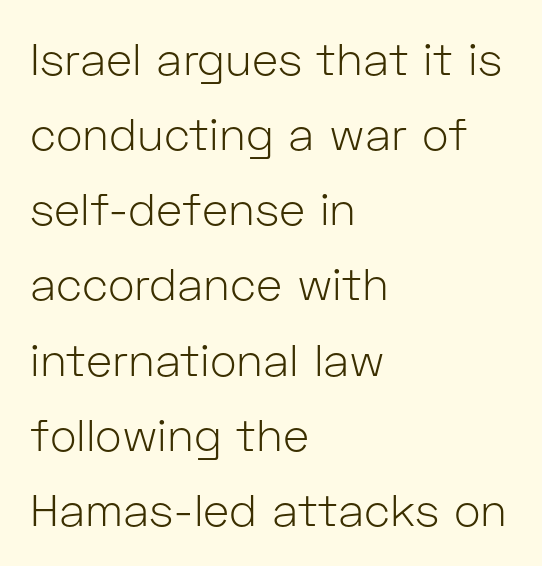
The image shows 45 px light sans-serif type, upright; set left-aligned, normal line spacing (1.67x), normal letter spacing, not underlined; low stroke contrast and a medium x-height.
